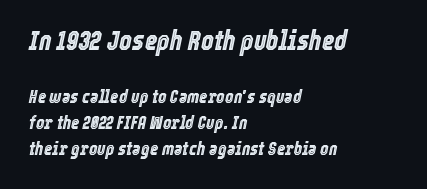
The image shows 27 px text type, italic (leaning right); set left-aligned, normal line spacing (1.44x), normal letter spacing, not underlined; the first (top) block is 1.5x larger.
